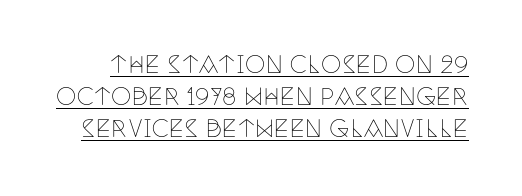
The image shows 23 px text type, upright; set normal line spacing (1.39x), normal letter spacing, underlined.
